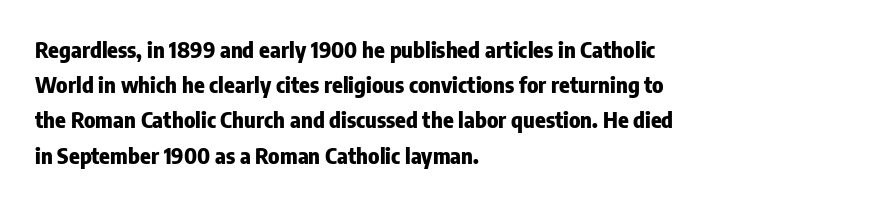
The image shows 22 px bold type, upright; set left-aligned, normal line spacing (1.6x), normal letter spacing, not underlined.
